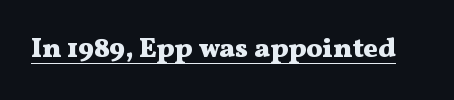
The letters stand straight up with perfectly vertical stems. Between one letter and the next there's only the usual sliver of space. Underlining? Definitely there. Strokes here are thick enough to call this a true bold.
